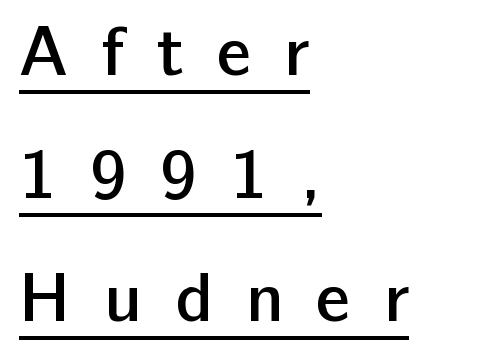
{"serif": "no", "italic": "no", "bold": "semi", "weight": "semibold", "width": "normal", "stroke_contrast": "low", "x_height": "medium", "monospaced": "no", "underline": "yes", "align": "left", "line_spacing_ratio": 1.76, "letter_spacing": "wide", "letter_spacing_em": 0.47, "glyph_px": 70}
